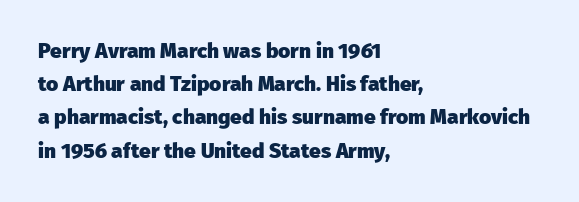
The font is running at its bold setting. Letters rest on an invisible, unmarked baseline. Students, note that the glyphs here touch the page at normal intervals. The rendering anchors every line to the left-hand side.
